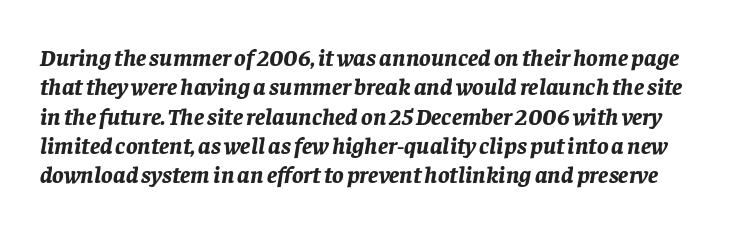
Bare-footed words on every line. Is the type slanted? Yes — the strokes lean at a clear angle. The gaps between neighbouring characters are ordinary and unremarkable. Caption: bold face, heavy strokes.
